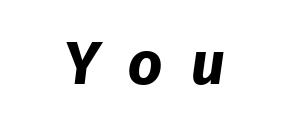
{"serif": "no", "bold": "yes", "weight": "bold", "width": "normal", "stroke_contrast": "low", "x_height": "medium", "monospaced": "no", "underline": "no", "align": "center", "letter_spacing": "wide", "letter_spacing_em": 0.48, "glyph_px": 60}
